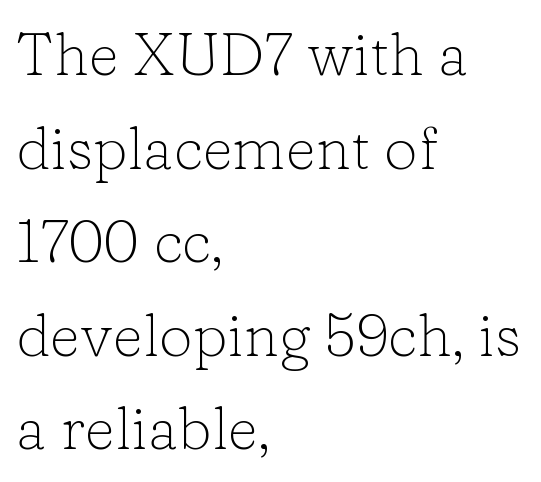
{"serif": "yes", "italic": "no", "bold": "no", "weight": "light", "width": "normal", "stroke_contrast": "low", "x_height": "medium", "monospaced": "no", "underline": "no", "align": "left", "line_spacing": "normal", "line_spacing_ratio": 1.56, "letter_spacing": "normal", "letter_spacing_em": 0.0, "glyph_px": 60}
